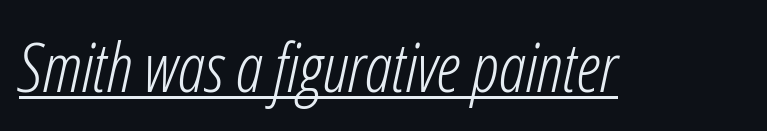
Q: Is the text bold? A: No.
Q: Is the text italic (slanted)? A: Yes, it leans right by about 12 degrees.
Q: Is the text underlined? A: Yes.
Q: Is the spacing between letters normal or unusually wide? A: Normal.
Q: Width (condensed, normal, or wide)? A: Condensed.
Q: Stroke contrast? A: Low.
Q: x-height? A: Medium.
Q: Monospaced? A: No.
